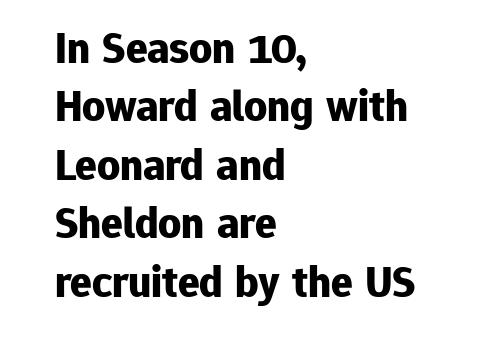
Q: Is the text bold? A: Yes.
Q: Is the text italic (slanted)? A: No, it is upright.
Q: Is the typeface a serif or a sans-serif typeface? A: Sans-serif.
Q: Is the text underlined? A: No.
Q: How is the paragraph aligned? A: Left-aligned.
Q: Is the spacing between letters normal or unusually wide? A: Normal.
Q: Is the spacing between lines tight, normal or loose? A: Normal.
Q: Width (condensed, normal, or wide)? A: Normal.
Q: Stroke contrast? A: Low.
Q: x-height? A: Medium.
Q: Monospaced? A: No.
